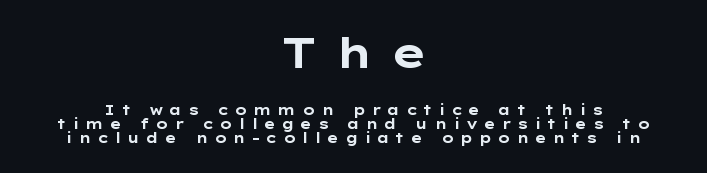
{"serif": "no", "italic": "no", "bold": "yes", "weight": "bold", "width": "wide", "stroke_contrast": "low", "x_height": "medium", "monospaced": "no", "underline": "no", "align": "center", "line_spacing": "tight", "line_spacing_ratio": 0.99, "letter_spacing": "wide", "letter_spacing_em": 0.4, "larger_block": "first", "size_ratio": 3.0, "glyph_px": 42}
